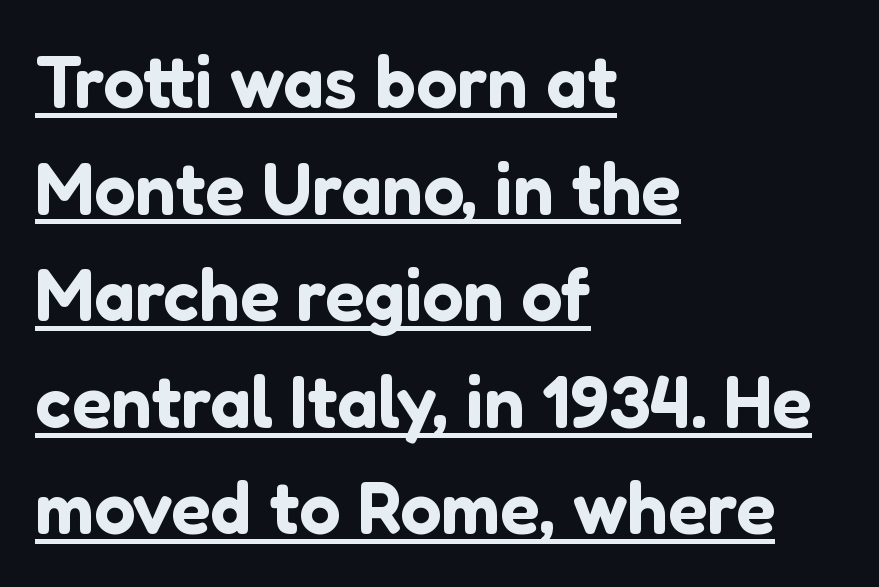
This rendering employs a face without finishing strokes, i.e., a sans-serif. Line beginnings align vertically; line endings do not. The face used here is rendered with its standard letterfit. This block has exactly the height ordinary leading produces. The letters stand straight up with perfectly vertical stems.
